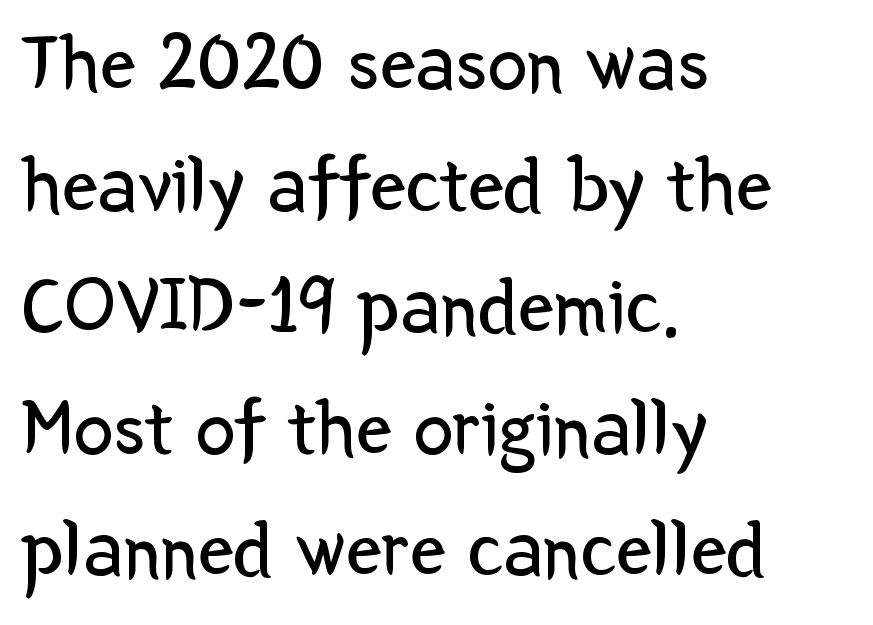
Nothing heavy about these letters — not bold at all. Varying glyph widths throughout — classic text-font behaviour. In terms of leading, this rendering sits right in the middle. The passage shown is typeset with a sans-serif family.
